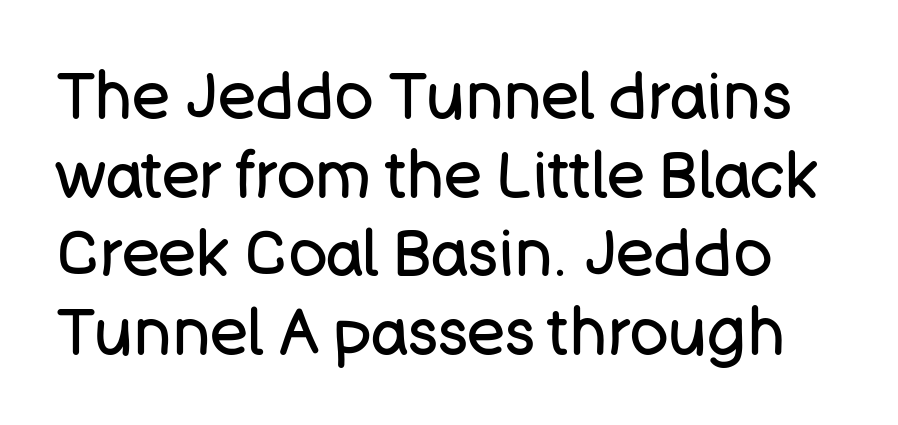
Compared with a typical body face, this is equally light or lighter still. The foot of each line stays bare and open. You could call the tracking neutral — neither tight nor loose. The rendering uses natural spacing where letterforms have individual widths.
